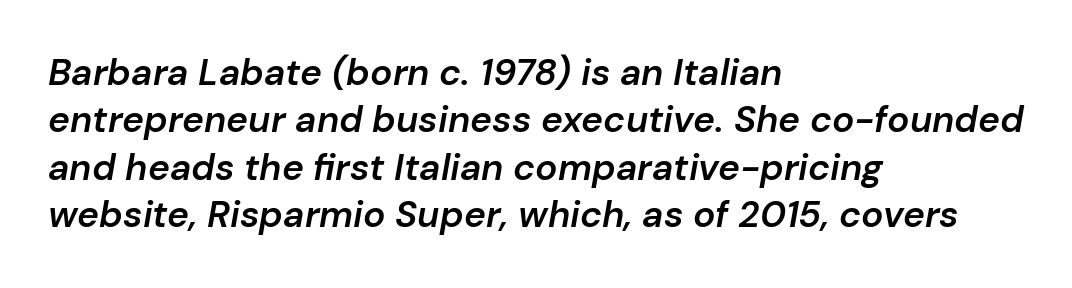
The image shows 37 px semibold type, italic (leaning right); set left-aligned, normal line spacing (1.28x), normal letter spacing, not underlined; low stroke contrast and a medium x-height.
